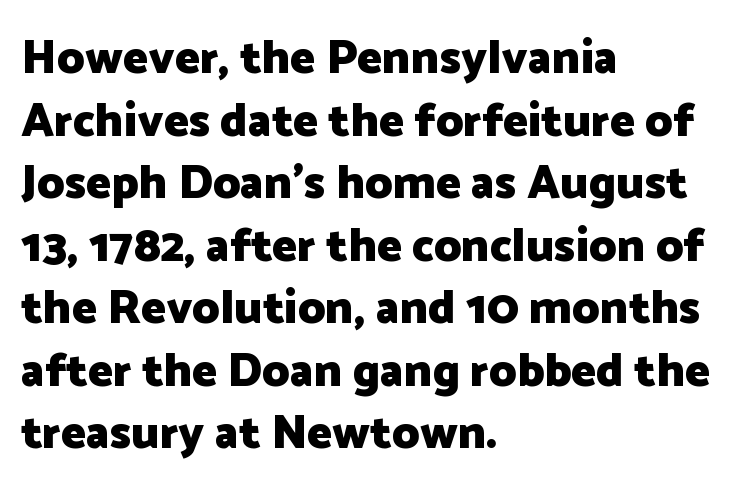
Each letter keeps its own natural width here, so spacing adapts to shape. The specimen omits any rule beneath the text block's lines. In terms of weight, the rendering is a true, heavy bold. This sample uses a sans-serif face. Horizontal alignment here is leftward, the default for most running prose. A typesetter would mark this as roman, not italic.
